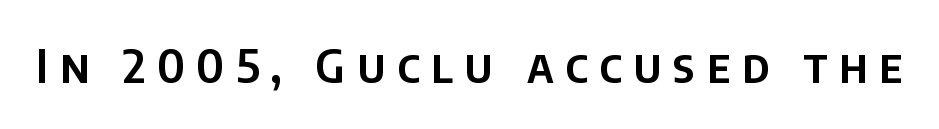
Q: Is the text italic (slanted)? A: No, it is upright.
Q: Is the typeface a serif or a sans-serif typeface? A: Sans-serif.
Q: Is the text underlined? A: No.
Q: Is the spacing between letters normal or unusually wide? A: Unusually wide.
Q: Width (condensed, normal, or wide)? A: Normal.
Q: Stroke contrast? A: Low.
Q: x-height? A: Large.
Q: Monospaced? A: No.
